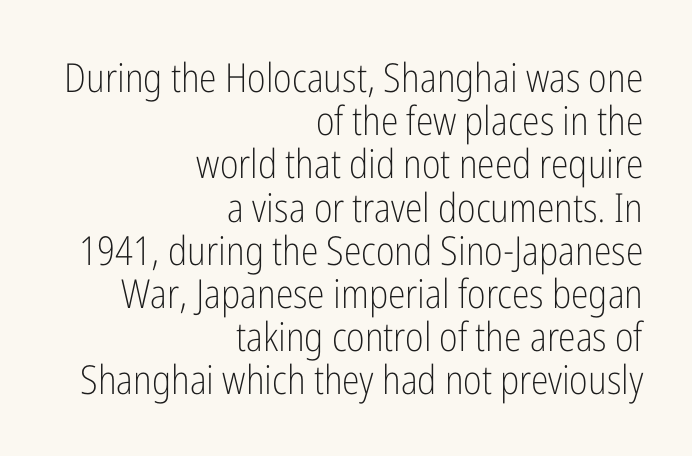
Q: Is the text bold? A: No.
Q: Is the text italic (slanted)? A: No, it is upright.
Q: Is the typeface a serif or a sans-serif typeface? A: Sans-serif.
Q: Is the text underlined? A: No.
Q: How is the paragraph aligned? A: Right-aligned.
Q: Is the spacing between letters normal or unusually wide? A: Normal.
Q: Is the spacing between lines tight, normal or loose? A: Tight.
Q: Width (condensed, normal, or wide)? A: Condensed.
Q: Stroke contrast? A: Low.
Q: x-height? A: Medium.
Q: Monospaced? A: No.
